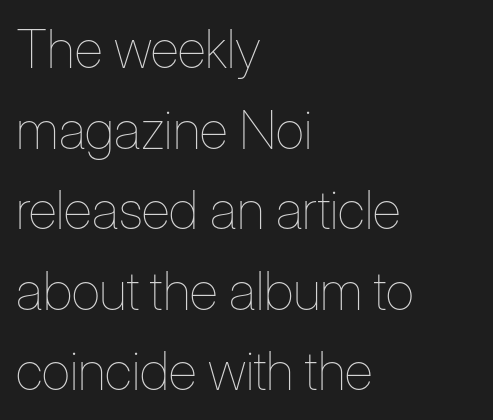
Look at the tracking — it's just the regular setting, nothing added. The letters stand straight up with perfectly vertical stems. Caption: multi-line text, flush left, ragged right. Words float on clear page, feet unadorned. The characters are drawn with everyday or finer stroke widths. If you measured baseline to baseline, you'd find a middling distance.
